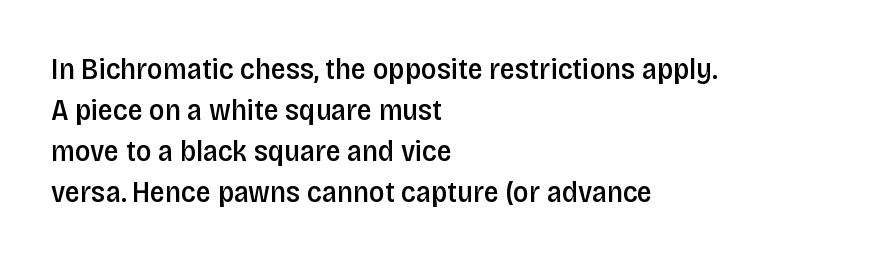
The image shows 30 px semibold, condensed sans-serif type, upright; set left-aligned, normal line spacing (1.37x), normal letter spacing, not underlined; low stroke contrast and a large x-height.
